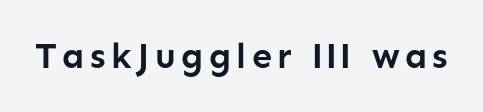
Q: Is the text bold? A: Yes.
Q: Is the text italic (slanted)? A: No, it is upright.
Q: Is the typeface a serif or a sans-serif typeface? A: Sans-serif.
Q: Is the text underlined? A: No.
Q: Width (condensed, normal, or wide)? A: Normal.
Q: Stroke contrast? A: Low.
Q: x-height? A: Medium.
Q: Monospaced? A: No.
